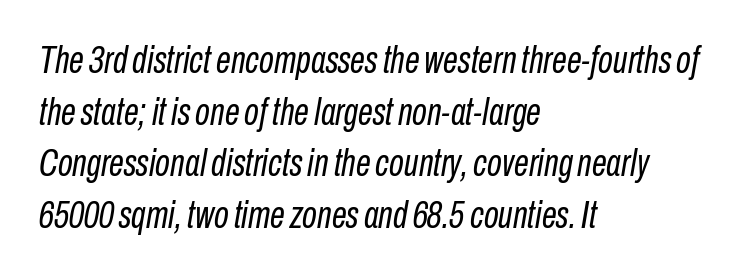
The image shows 38 px regular-weight, condensed type, italic (leaning right); set left-aligned, normal line spacing (1.36x), normal letter spacing, not underlined; low stroke contrast and a medium x-height.
